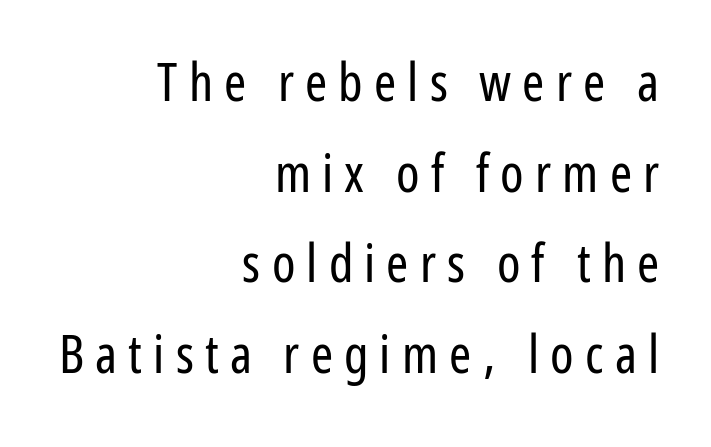
{"serif": "no", "italic": "no", "bold": "no", "weight": "regular", "width": "condensed", "stroke_contrast": "low", "x_height": "medium", "monospaced": "no", "underline": "no", "align": "right", "line_spacing_ratio": 1.71, "letter_spacing": "wide", "letter_spacing_em": 0.21, "glyph_px": 53}
